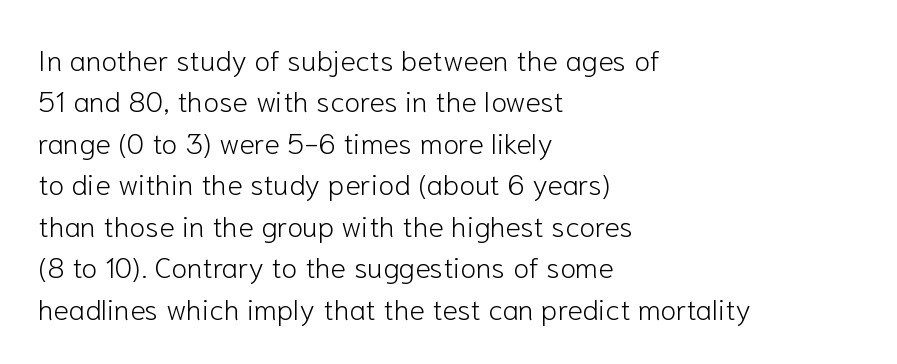
On a weight scale, this lands at 450 or below. The rendering uses natural spacing where letterforms have individual widths. Standard letterfit; no display-style spreading of the glyphs. Quick note: underline off. Tall strokes in this sample are plumb rather than angled.
